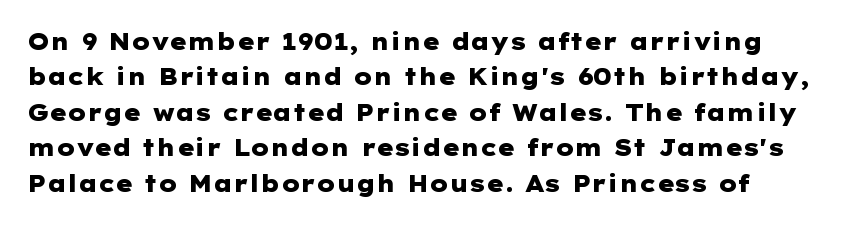
The image shows 23 px bold type, upright; set normal line spacing (1.54x), normal letter spacing, not underlined.
